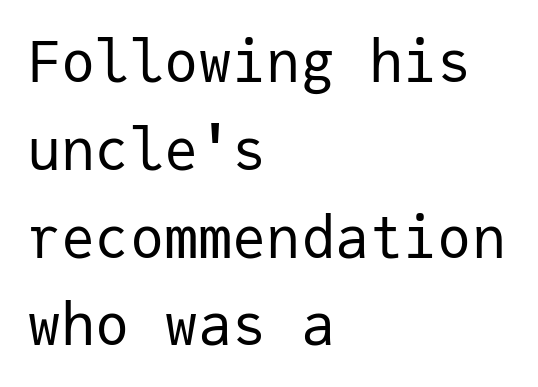
The image shows 57 px regular-weight sans-serif type, upright, monospaced; set left-aligned, normal line spacing (1.54x), normal letter spacing, not underlined; low stroke contrast and a medium x-height.
